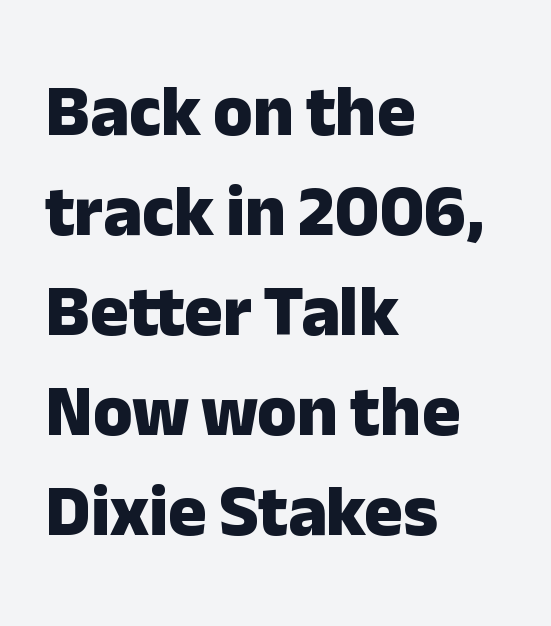
Q: Is the text bold? A: Yes.
Q: Is the text italic (slanted)? A: No, it is upright.
Q: Is the typeface a serif or a sans-serif typeface? A: Sans-serif.
Q: Is the text underlined? A: No.
Q: How is the paragraph aligned? A: Left-aligned.
Q: Is the spacing between letters normal or unusually wide? A: Normal.
Q: Is the spacing between lines tight, normal or loose? A: Normal.
Q: Width (condensed, normal, or wide)? A: Normal.
Q: Stroke contrast? A: Low.
Q: x-height? A: Medium.
Q: Monospaced? A: No.
